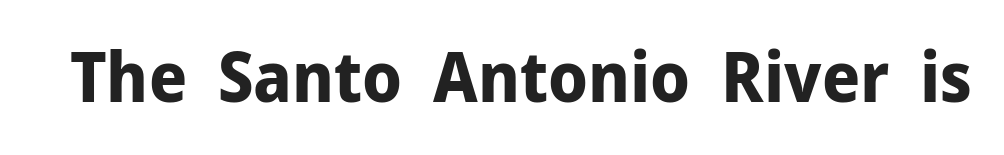
The type sits square on the baseline with zero lean. The sample has been set heavy, in full bold. These lines are rendered in a variable-pitch font. Font category for this specimen: sans-serif. Clear beneath every line of the passage. The letterforms sit shoulder to shoulder at normal distance.
